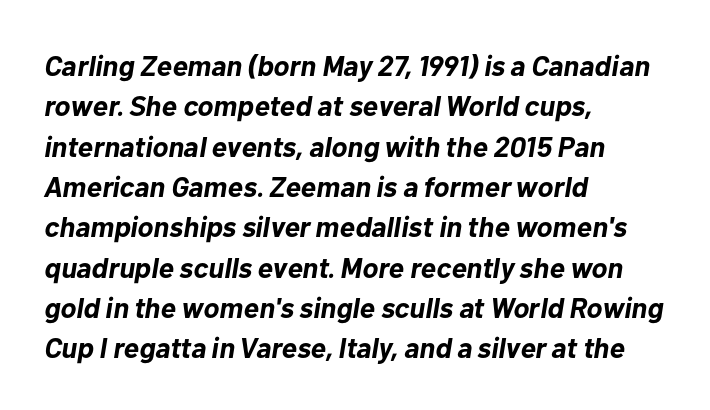
In CSS terms this would be text-align: left. Every character sits at an angle, as italics do. Has an underline been added? It has not. This sample uses plain, unmodified letter spacing. Stroke thickness is high; the sample reads as a true bold. A typesetter would call this leading conventional body-copy spacing.
